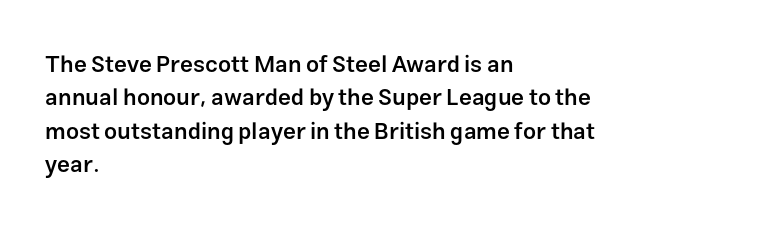
The line-height multiplier appears to be the usual default. The type is set solid horizontally, with unmodified tracking. This rendering uses left alignment, leaving the right contour irregular. Posture: vertical. Underlining? Definitely not there. The sample has been set in demibold, a notch under bold.
